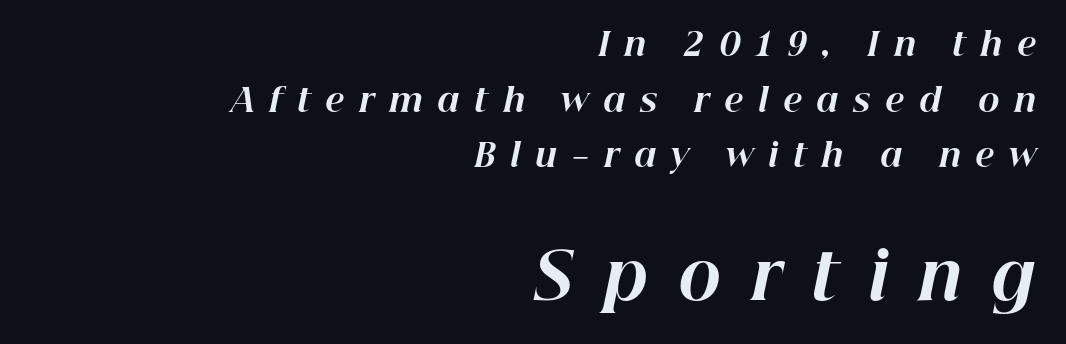
Larger block? The one below; the one above is distinctly smaller. Look at the tracking — it's clearly loosened, letters drifting apart. Each line ends at the same right margin while the left side varies. A clean baseline with only descenders dipping below it. The passage shown is typed in a proportional face where columns would drift.
